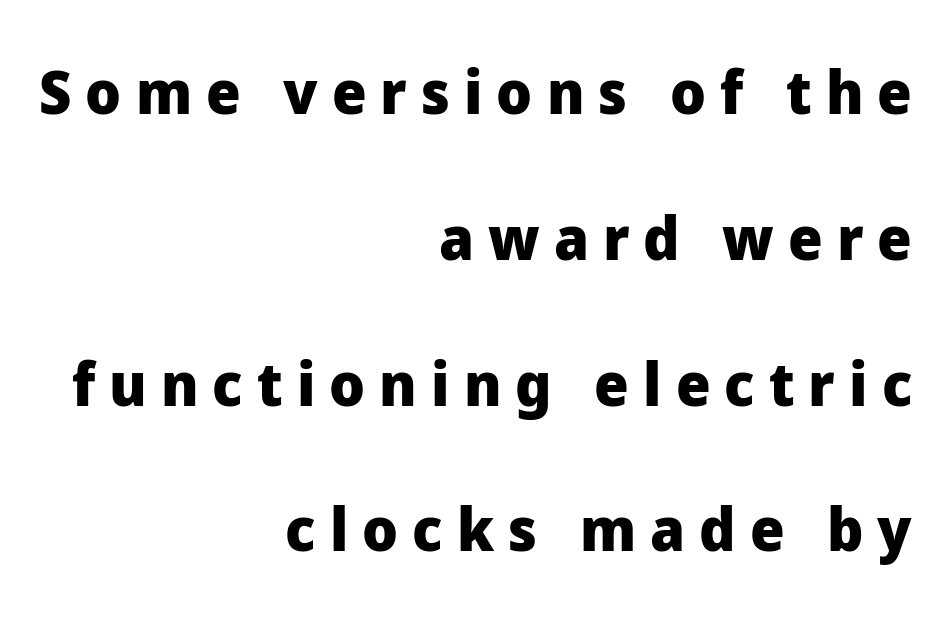
These lines have a slow, spaced-out rhythm from letter to letter. Is the type bold? Yes — the strokes are clearly thick and heavy. The baseline area is clear. Stroke terminals: plain, sans-serif. It's the straight-up-and-down kind of type. Typeset ragged left — the right edge is the straight one.
